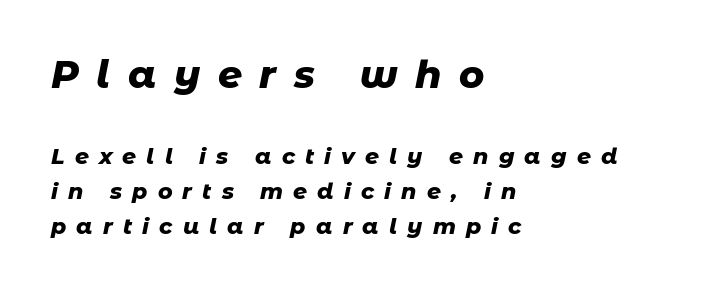
These words are printed bold, with thick strokes throughout. Does the copy run flush right? No — it runs flush left. The block sitting higher on the canvas is the one with enlarged characters. Posture: slanted. One glance says typical: line gaps are just what's usual.
